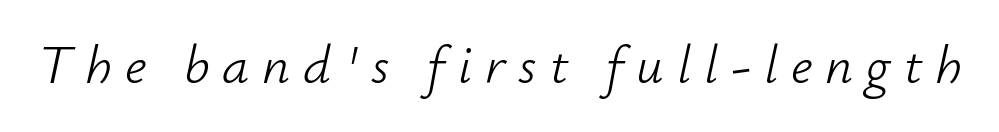
{"italic": "yes", "lean": "right", "slant_degrees": 12, "bold": "no", "weight": "light", "width": "normal", "stroke_contrast": "low", "x_height": "small", "monospaced": "no", "underline": "no", "letter_spacing": "wide", "letter_spacing_em": 0.24, "glyph_px": 54}
